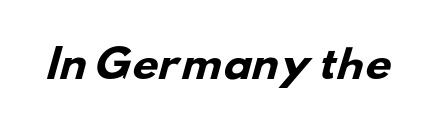
Q: Is the text bold? A: Yes.
Q: Is the typeface a serif or a sans-serif typeface? A: Sans-serif.
Q: Is the text underlined? A: No.
Q: Is the spacing between letters normal or unusually wide? A: Normal.
Q: Width (condensed, normal, or wide)? A: Wide.
Q: Stroke contrast? A: Low.
Q: x-height? A: Small.
Q: Monospaced? A: No.
